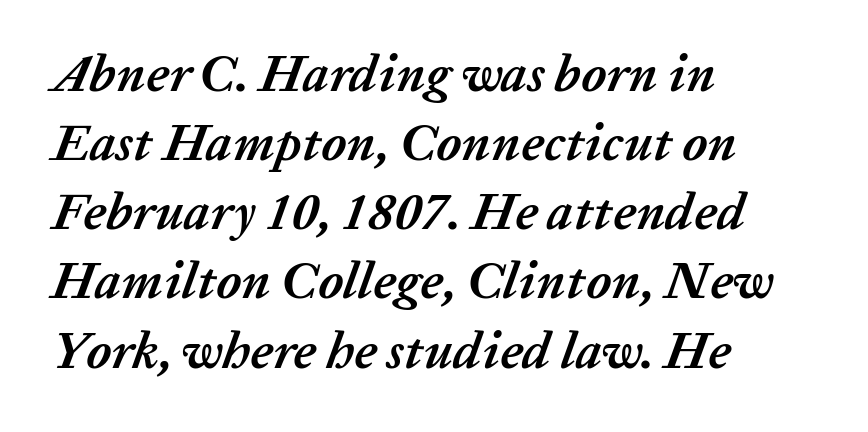
The string is rendered with underlining switched off. The letters are bold, with thick, heavy strokes. Horizontally, the lines are justified to the leading edge only. Italic? Definitely — the glyphs are oblique. Inter-character spacing is left at the font's built-in metrics. A typesetter would call this proportional, since set widths differ per character.
